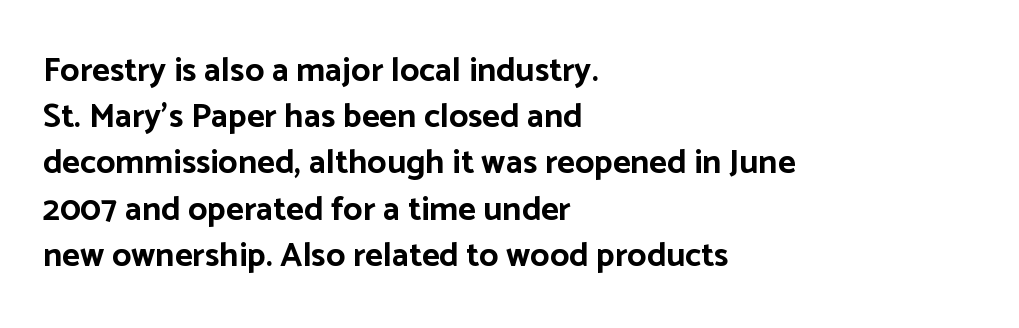
The vertical gap from one line to the next is medium. The rendering uses natural spacing where letterforms have individual widths. If you drew a line through each stem, it would be perfectly vertical. The passage shown has conventional tracking throughout. Lines of text with bare space underneath. To sum up the face: it is a sans, with no serifs.
